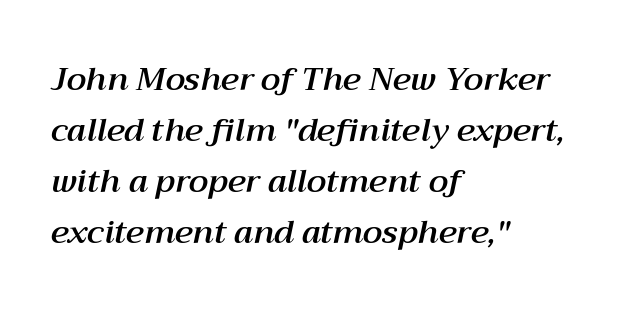
Q: Is the text italic (slanted)? A: Yes, it leans right by about 12 degrees.
Q: Is the text underlined? A: No.
Q: How is the paragraph aligned? A: Left-aligned.
Q: Is the spacing between letters normal or unusually wide? A: Normal.
Q: Is the spacing between lines tight, normal or loose? A: Normal.
Q: Width (condensed, normal, or wide)? A: Normal.
Q: Stroke contrast? A: Medium.
Q: x-height? A: Medium.
Q: Monospaced? A: No.
